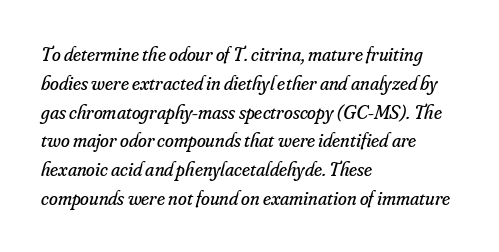
Regular leading. The glyphs are unaccompanied by any horizontal stroke below them. Casual observation: everything's shoved over to the left. This reads as an unemphasized weight, regular at the heaviest. The letterforms sit shoulder to shoulder at normal distance. The passage shown leans; its letterforms are oblique.
